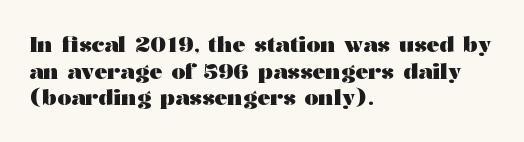
The image shows 22 px bold type, upright; set left-aligned, line spacing 1.21x, normal letter spacing, not underlined.
